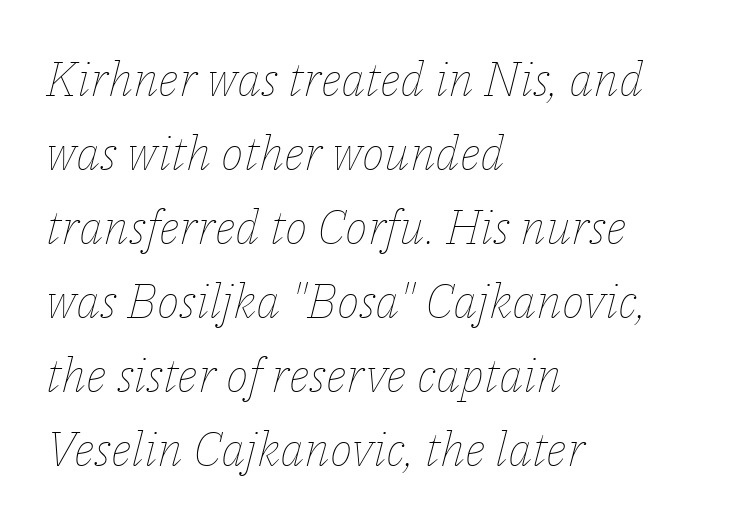
The image shows 48 px thin type, italic (leaning right); set left-aligned, normal line spacing (1.54x), normal letter spacing, not underlined; low stroke contrast and a medium x-height.
